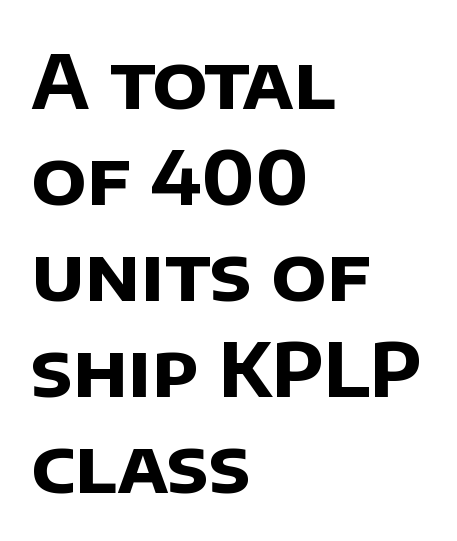
Is this a fixed-width face? No — the glyphs have proportional, varying widths. Nothing sits at the stroke ends, so this counts as sans-serif. Bold? Absolutely — the strokes are thick and heavy. Each new line begins a customary step beneath the previous one. Between one letter and the next there's only the usual sliver of space. The passage is arranged the way most books set body copy — flush left.
